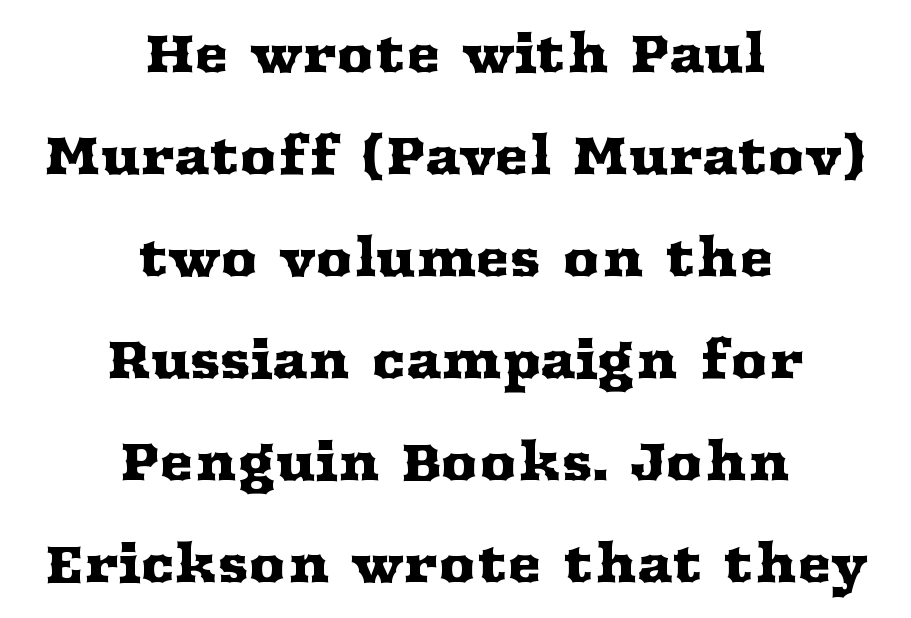
{"serif": "yes", "italic": "no", "width": "wide", "stroke_contrast": "medium", "x_height": "medium", "monospaced": "no", "underline": "no", "align": "center", "line_spacing": "loose", "line_spacing_ratio": 1.96, "letter_spacing": "normal", "letter_spacing_em": 0.0, "glyph_px": 52}
